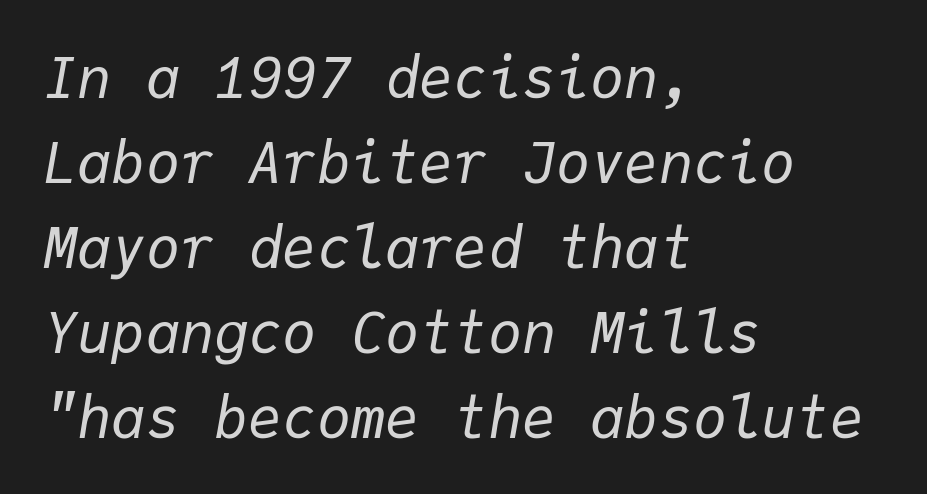
The letterforms sit shoulder to shoulder at normal distance. Is this a fixed-width face? Yes — each glyph sits in an identical cell. The passage shown is not underscored anywhere. Quick note: interline space is typical. The lines are quadded left.
